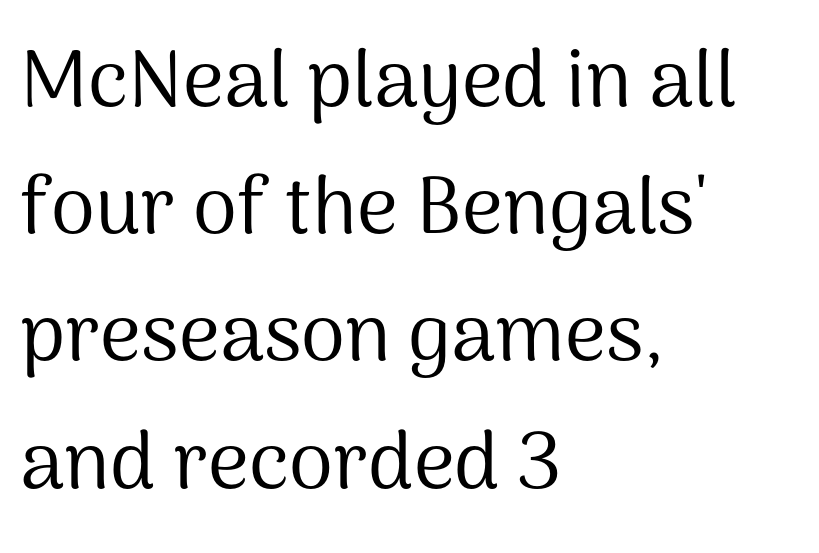
{"serif": "no", "italic": "no", "bold": "no", "weight": "regular", "width": "normal", "stroke_contrast": "medium", "x_height": "medium", "monospaced": "no", "underline": "no", "align": "left", "line_spacing": "normal", "line_spacing_ratio": 1.59, "letter_spacing": "normal", "letter_spacing_em": 0.0, "glyph_px": 80}
